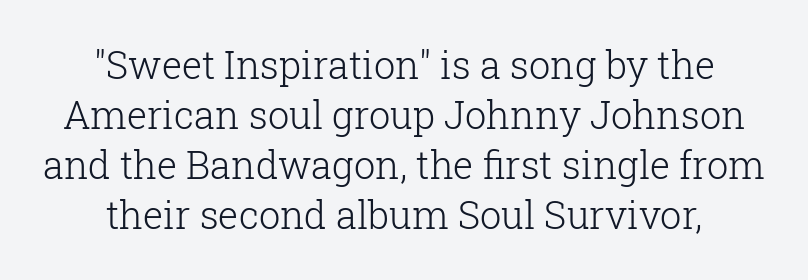
{"serif": "yes", "italic": "no", "bold": "no", "weight": "light", "width": "normal", "stroke_contrast": "low", "x_height": "medium", "monospaced": "no", "underline": "no", "line_spacing": "normal", "line_spacing_ratio": 1.32, "letter_spacing": "normal", "letter_spacing_em": 0.0, "glyph_px": 38}
